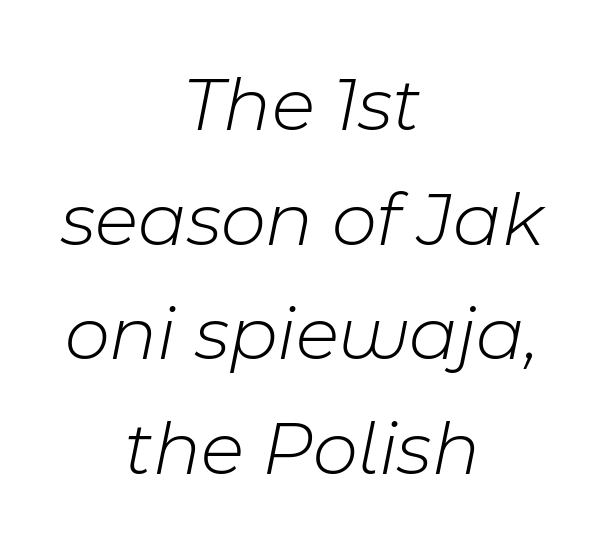
{"italic": "yes", "lean": "right", "slant_degrees": 11, "bold": "no", "weight": "light", "width": "normal", "stroke_contrast": "low", "x_height": "medium", "monospaced": "no", "underline": "no", "align": "center", "line_spacing": "normal", "line_spacing_ratio": 1.47, "letter_spacing": "normal", "letter_spacing_em": 0.0, "glyph_px": 78}
